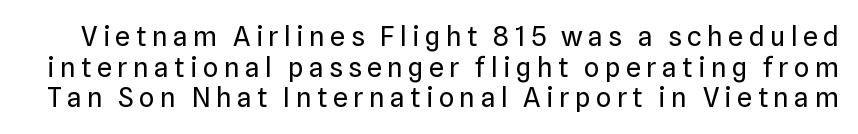
{"italic": "no", "bold": "no", "underline": "no", "line_spacing": "tight", "line_spacing_ratio": 1.13, "letter_spacing": "wide", "letter_spacing_em": 0.2, "glyph_px": 27}
